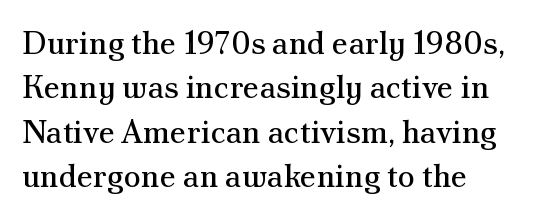
A clean baseline with only descenders dipping below it. The type is set solid horizontally, with unmodified tracking. Vertical stems look standard width or narrower in stroke. Rows of type keep a routine distance in the vertical direction.
